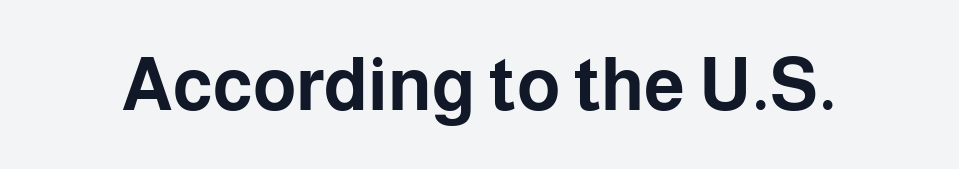
Q: Is the text bold? A: Yes.
Q: Is the text italic (slanted)? A: No, it is upright.
Q: Is the typeface a serif or a sans-serif typeface? A: Sans-serif.
Q: Is the text underlined? A: No.
Q: Is the spacing between letters normal or unusually wide? A: Normal.
Q: Width (condensed, normal, or wide)? A: Normal.
Q: Stroke contrast? A: Low.
Q: x-height? A: Medium.
Q: Monospaced? A: No.
